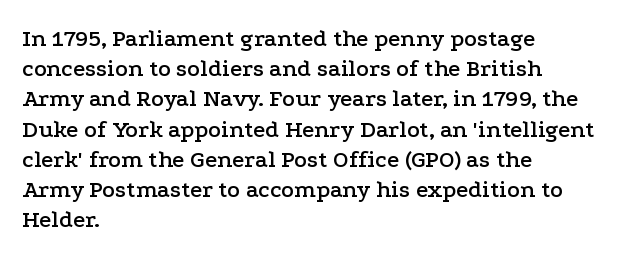
Leading: standard. Ascenders rise straight up at ninety degrees. The text block is weighted toward the left margin, trailing off unevenly rightward. Default kerning and tracking; the words read as compact shapes. Underlining? Definitely not there.
